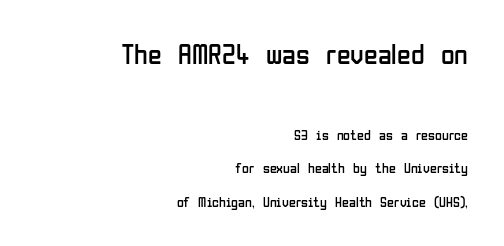
{"serif": "no", "italic": "no", "bold": "no", "weight": "regular", "width": "condensed", "stroke_contrast": "low", "x_height": "medium", "monospaced": "no", "underline": "no", "align": "right", "line_spacing": "loose", "line_spacing_ratio": 2.4, "letter_spacing": "normal", "letter_spacing_em": 0.0, "larger_block": "first", "size_ratio": 2.0, "glyph_px": 28}
